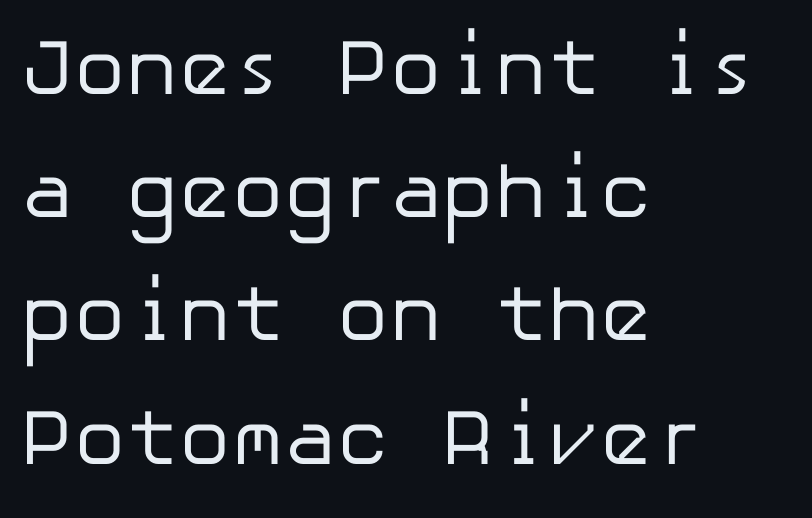
{"serif": "no", "italic": "no", "bold": "no", "weight": "regular", "width": "normal", "stroke_contrast": "low", "x_height": "medium", "underline": "no", "align": "left", "line_spacing": "normal", "line_spacing_ratio": 1.56, "letter_spacing": "normal", "letter_spacing_em": 0.0, "glyph_px": 79}
